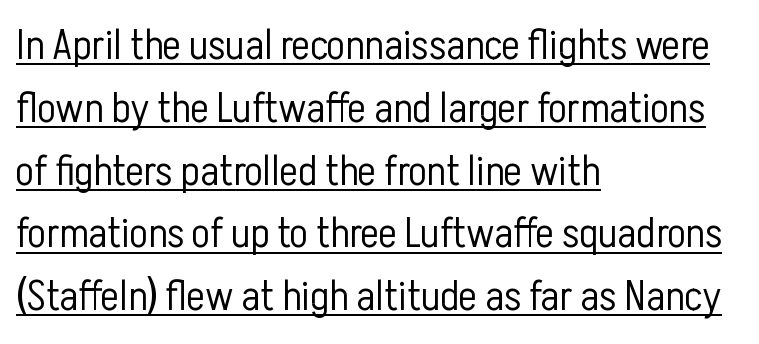
{"serif": "no", "italic": "no", "bold": "no", "weight": "light", "width": "condensed", "stroke_contrast": "low", "x_height": "medium", "monospaced": "no", "underline": "yes", "align": "left", "line_spacing": "normal", "line_spacing_ratio": 1.46, "letter_spacing": "normal", "letter_spacing_em": 0.0, "glyph_px": 43}
